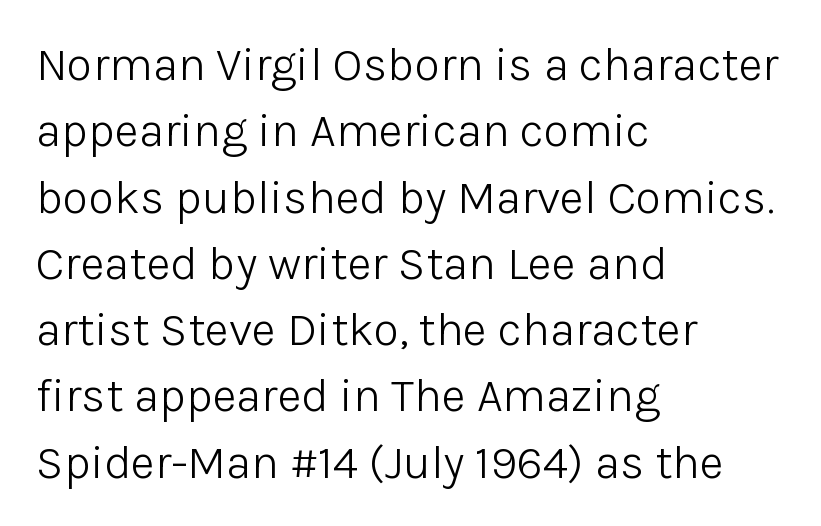
{"serif": "no", "italic": "no", "bold": "no", "weight": "light", "width": "normal", "stroke_contrast": "low", "x_height": "medium", "monospaced": "no", "underline": "no", "align": "left", "line_spacing": "normal", "line_spacing_ratio": 1.41, "letter_spacing": "normal", "letter_spacing_em": 0.0, "glyph_px": 47}
